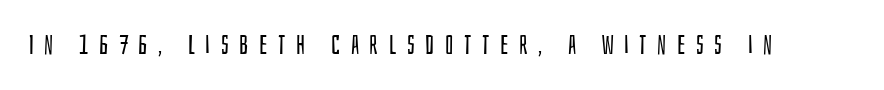
Q: Is the text bold? A: No.
Q: Is the text italic (slanted)? A: No, it is upright.
Q: Is the text underlined? A: No.
Q: Is the spacing between letters normal or unusually wide? A: Unusually wide.
